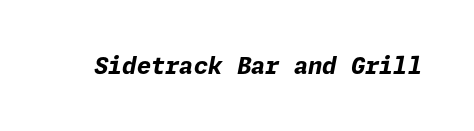
Compared with typical body copy, the letter spacing here is the same. These words are printed bold, with thick strokes throughout. Underlining? Definitely not there. If you drew a line through each stem, it would be angled.
